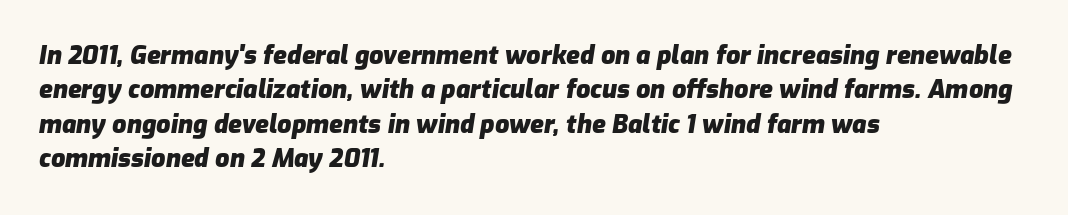
No extra tracking has been applied to these lines. Caption: bold face, heavy strokes. The rendering uses a moderate line-height, typical for paragraphs. The foot of each line stays bare and open. Casual observation: everything's shoved over to the left. Compared with ordinary roman type, these characters are visibly tilted.
